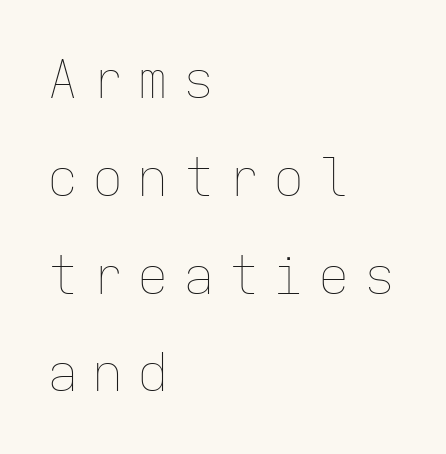
The image shows 52 px thin type, upright, monospaced; set left-aligned, line spacing 1.88x, unusually wide letter spacing (+0.27 em), not underlined; low stroke contrast and a medium x-height.
